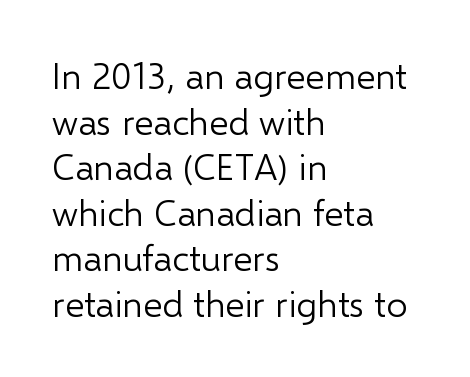
The image shows 37 px light sans-serif type, upright; set left-aligned, line spacing 1.23x, normal letter spacing, not underlined; low stroke contrast and a medium x-height.
